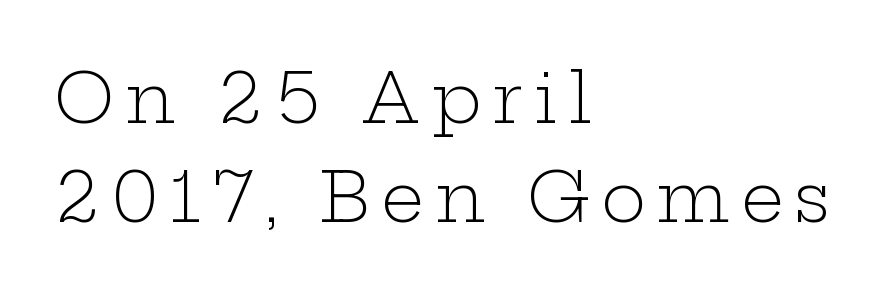
{"serif": "yes", "italic": "no", "bold": "no", "weight": "light", "width": "wide", "stroke_contrast": "low", "x_height": "medium", "monospaced": "no", "underline": "no", "align": "left", "line_spacing": "normal", "line_spacing_ratio": 1.46, "glyph_px": 68}
